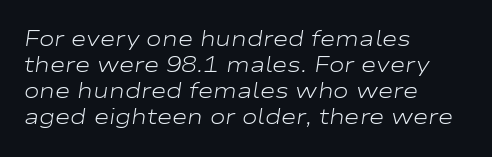
The text carries the slant typical of an italic or oblique font. The face used here is rendered with its standard letterfit. The text block is weighted toward the left margin, trailing off unevenly rightward. The baseline area is clear.
